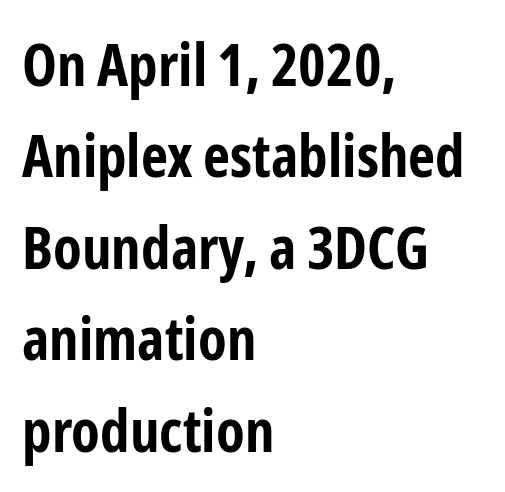
The passage shown is typed in a proportional face where columns would drift. Does the type have serifs? No, each stem ends abruptly. The passage shown has conventional tracking throughout. Each line starts at the same left margin while the right side varies.
